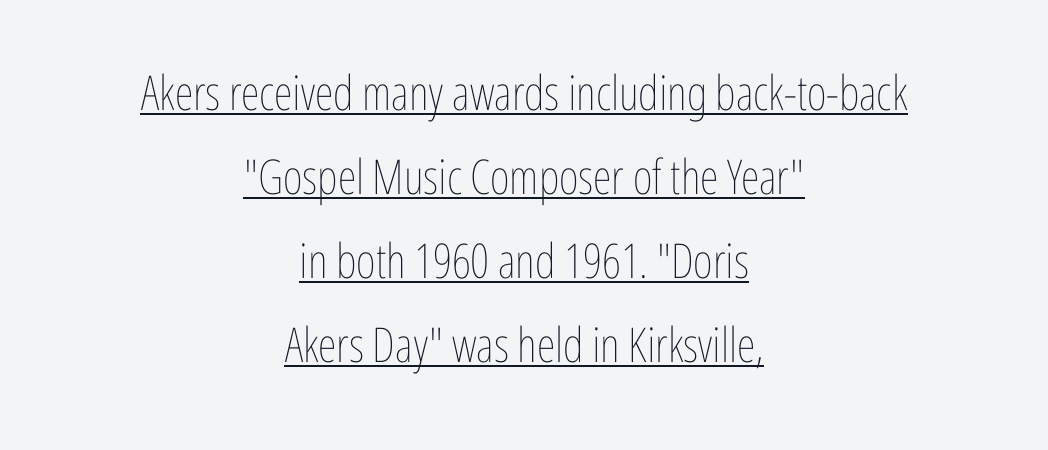
Think of a printed novel: that variable character pitch is what you see here. Both edges are ragged and mirror each other, which tells us the setting is centered. The specimen includes a rule beneath the text block's lines. Spacing between characters is what you'd get straight out of the box. Nothing heavy about these letters — not bold at all. If you drew a line through each stem, it would be perfectly vertical.
